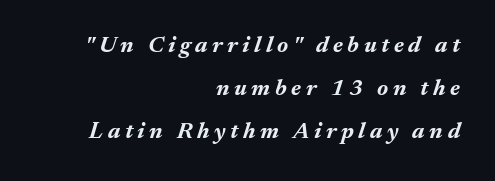
Q: Is the text bold? A: Yes.
Q: Is the text italic (slanted)? A: Yes, it leans right by about 17 degrees.
Q: Is the text underlined? A: No.
Q: How is the paragraph aligned? A: Right-aligned.
Q: Is the spacing between letters normal or unusually wide? A: Unusually wide.
